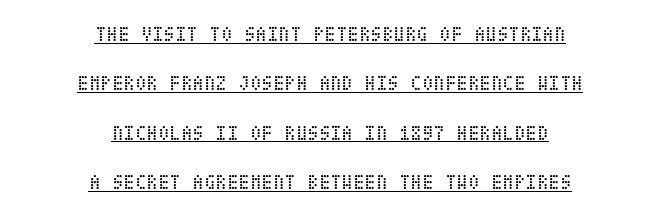
The image shows 21 px text type, upright; set centered, loose line spacing (2.35x), normal letter spacing, underlined.
